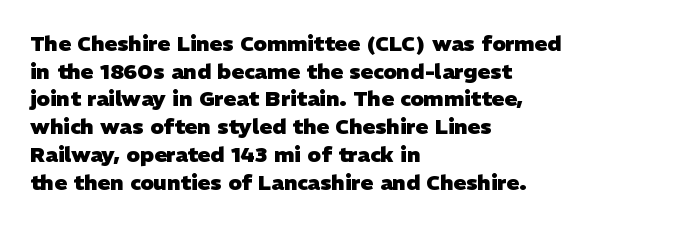
{"bold": "yes", "underline": "no", "align": "left", "line_spacing": "normal", "line_spacing_ratio": 1.32, "letter_spacing": "normal", "letter_spacing_em": 0.0, "glyph_px": 21}
